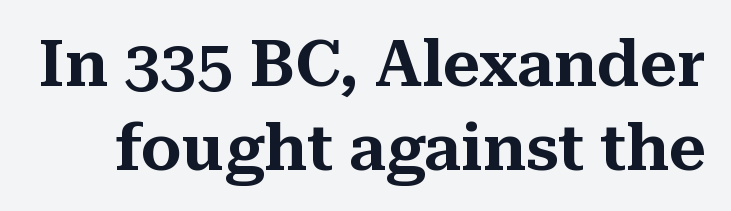
The image shows 65 px serif type, upright; set normal line spacing (1.29x), normal letter spacing, not underlined; medium stroke contrast and a medium x-height.
